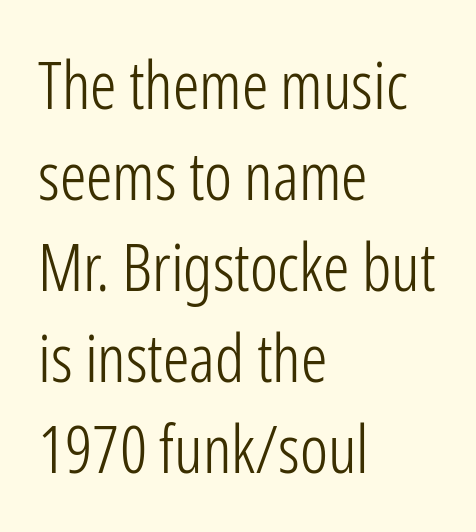
Q: Is the text bold? A: No.
Q: Is the text italic (slanted)? A: No, it is upright.
Q: Is the typeface a serif or a sans-serif typeface? A: Sans-serif.
Q: Is the text underlined? A: No.
Q: How is the paragraph aligned? A: Left-aligned.
Q: Is the spacing between letters normal or unusually wide? A: Normal.
Q: Is the spacing between lines tight, normal or loose? A: Normal.
Q: Width (condensed, normal, or wide)? A: Condensed.
Q: Stroke contrast? A: Low.
Q: x-height? A: Medium.
Q: Monospaced? A: No.
